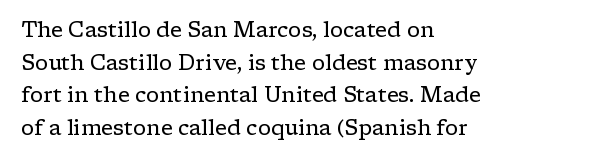
The image shows 21 px text type, upright; set left-aligned, normal line spacing (1.55x), normal letter spacing, not underlined.
